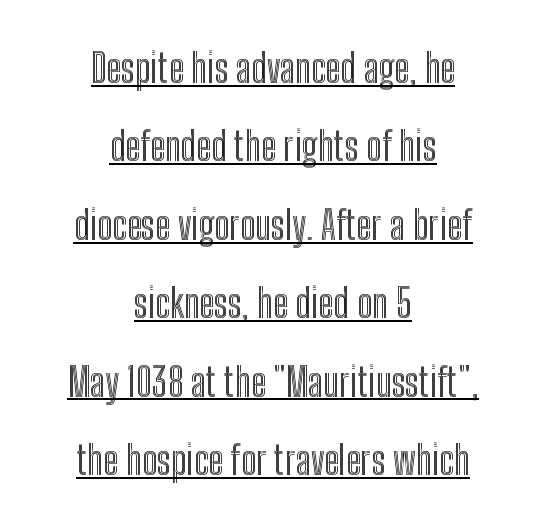
The image shows 39 px condensed type, upright; set centered, loose line spacing (2.01x), normal letter spacing, underlined; a medium x-height.
